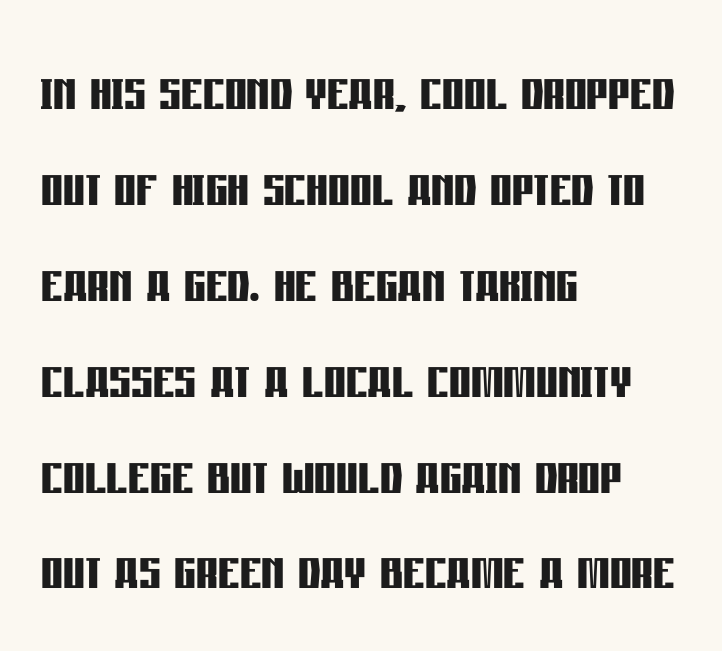
Q: Is the text bold? A: Yes.
Q: Is the text italic (slanted)? A: No, it is upright.
Q: Is the typeface a serif or a sans-serif typeface? A: Sans-serif.
Q: Is the text underlined? A: No.
Q: How is the paragraph aligned? A: Left-aligned.
Q: Is the spacing between letters normal or unusually wide? A: Normal.
Q: Is the spacing between lines tight, normal or loose? A: Normal.
Q: Width (condensed, normal, or wide)? A: Condensed.
Q: Stroke contrast? A: Low.
Q: x-height? A: Large.
Q: Monospaced? A: No.
